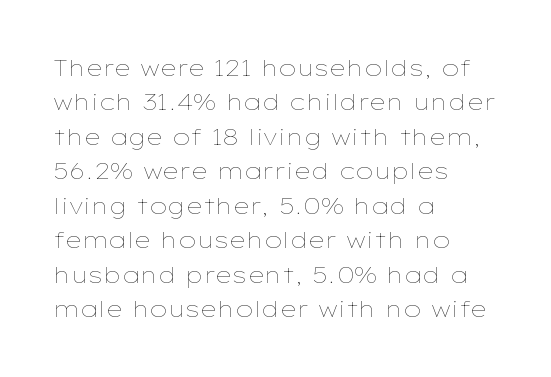
The image shows 23 px text type, upright; set left-aligned, normal line spacing (1.5x), normal letter spacing, not underlined.
